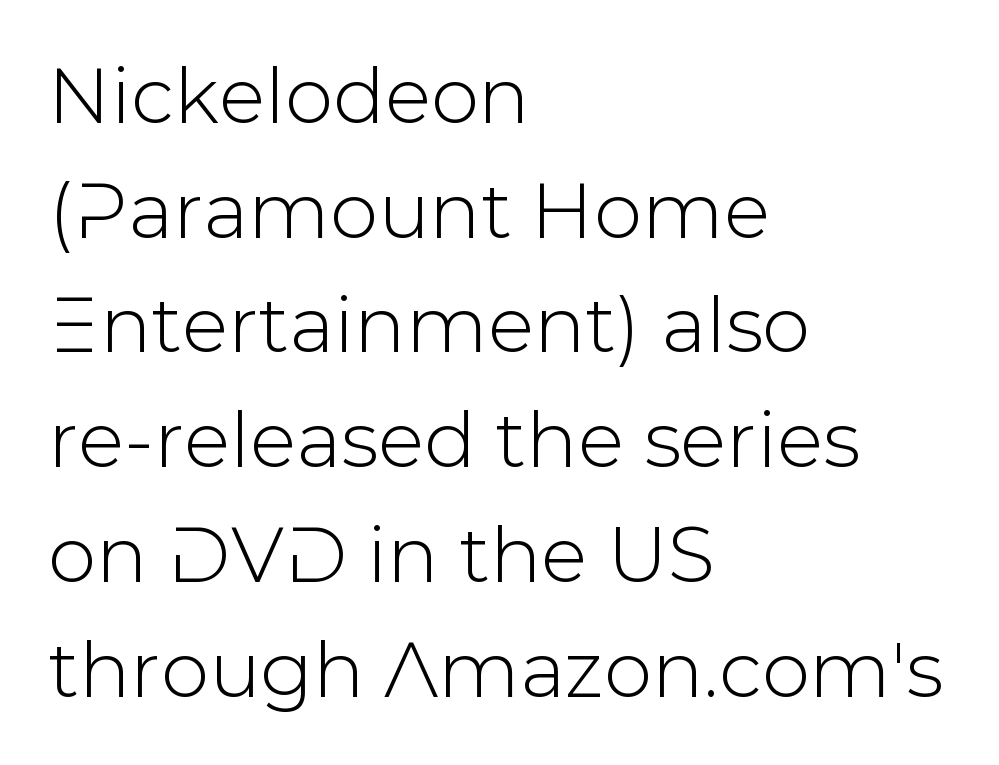
Q: Is the text italic (slanted)? A: No, it is upright.
Q: Is the typeface a serif or a sans-serif typeface? A: Sans-serif.
Q: Is the text underlined? A: No.
Q: How is the paragraph aligned? A: Left-aligned.
Q: Is the spacing between letters normal or unusually wide? A: Normal.
Q: Is the spacing between lines tight, normal or loose? A: Normal.
Q: Width (condensed, normal, or wide)? A: Normal.
Q: Stroke contrast? A: Low.
Q: x-height? A: Medium.
Q: Monospaced? A: No.
